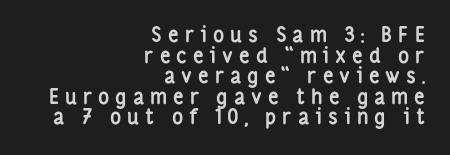
The foot of each line stays bare and open. Honestly, the letter spacing is so wide it's the main thing you notice. Is the block centered? No — it sits flush against the right margin. If you drew a line through each stem, it would be perfectly vertical.
